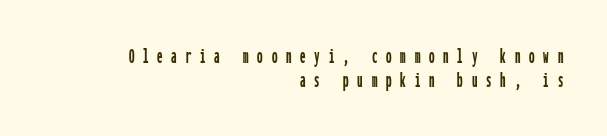
The line-height multiplier appears low, near solid setting. Beneath every word, the page is bare. Line endings align vertically; line beginnings do not. These lines have a slow, spaced-out rhythm from letter to letter. Does the lettering tilt? It doesn't — this is upright.
